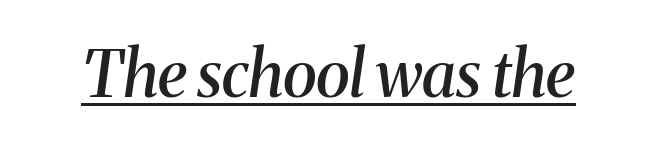
{"serif": "yes", "italic": "yes", "lean": "right", "slant_degrees": 8, "bold": "semi", "weight": "semibold", "width": "normal", "stroke_contrast": "medium", "x_height": "medium", "monospaced": "no", "underline": "yes", "letter_spacing": "normal", "letter_spacing_em": 0.0, "glyph_px": 64}
